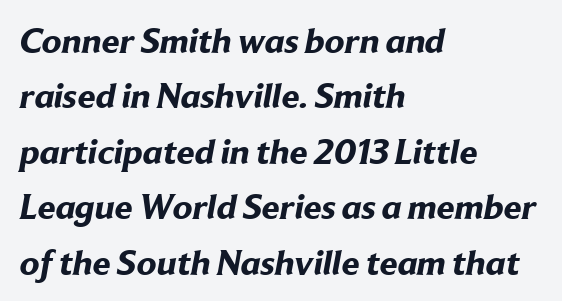
{"serif": "no", "bold": "yes", "weight": "bold", "width": "normal", "stroke_contrast": "low", "x_height": "medium", "monospaced": "no", "underline": "no", "align": "left", "line_spacing": "normal", "line_spacing_ratio": 1.54, "letter_spacing": "normal", "letter_spacing_em": 0.0, "glyph_px": 36}
